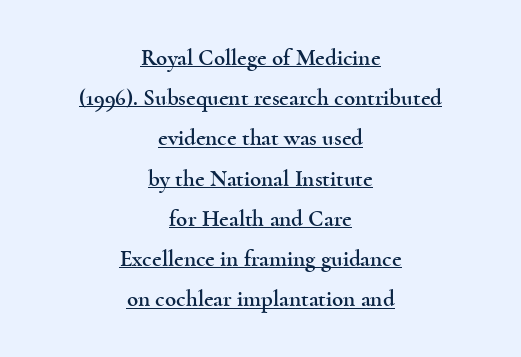
Q: Is the text italic (slanted)? A: No, it is upright.
Q: Is the text underlined? A: Yes.
Q: How is the paragraph aligned? A: Centered.
Q: Is the spacing between letters normal or unusually wide? A: Normal.
